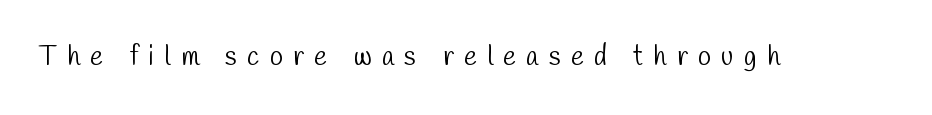
Q: Is the text bold? A: No.
Q: Is the text underlined? A: No.
Q: Is the spacing between letters normal or unusually wide? A: Unusually wide.
